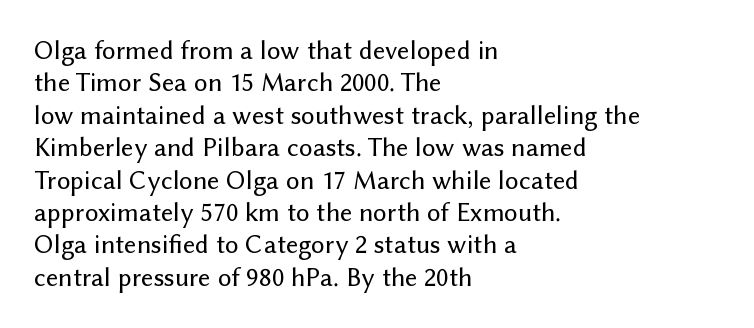
The image shows 27 px text type, upright; set left-aligned, line spacing 1.2x, normal letter spacing, not underlined.
